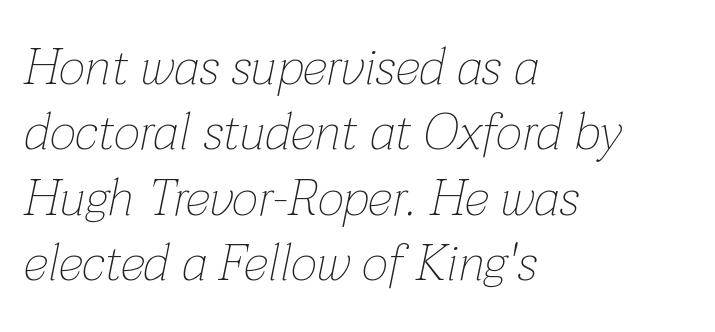
Short note: letters normally spaced. Reading down the block, your eye returns to a fixed left position each line. The foot of each line stays bare and open. The line-height multiplier appears to be the usual default. The axis of the letterforms is tilted away from vertical.
